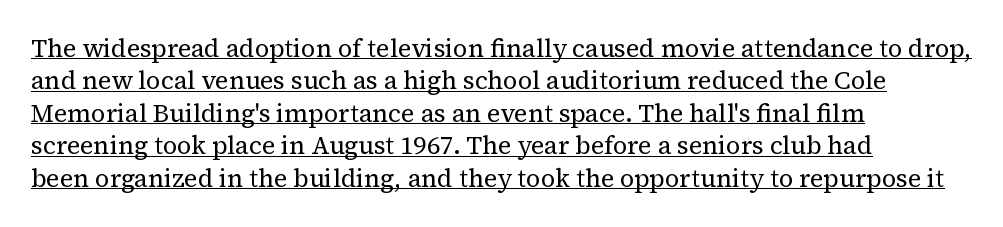
The image shows 25 px text type, upright; set left-aligned, normal line spacing (1.3x), normal letter spacing, underlined.
